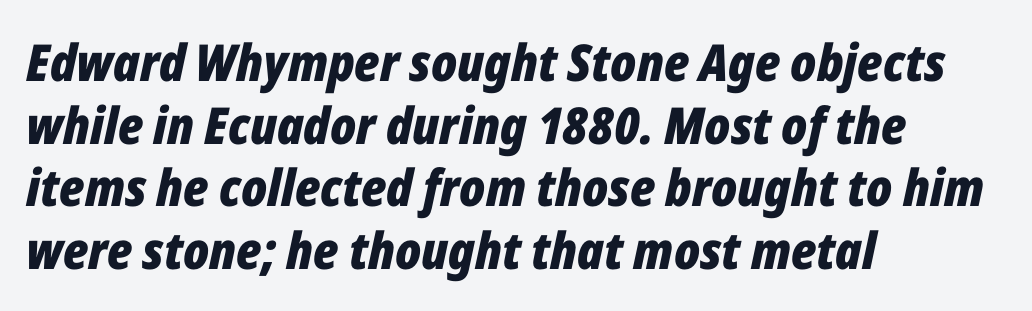
Q: Is the text bold? A: Yes.
Q: Is the text italic (slanted)? A: Yes, it leans right by about 12 degrees.
Q: Is the text underlined? A: No.
Q: How is the paragraph aligned? A: Left-aligned.
Q: Is the spacing between letters normal or unusually wide? A: Normal.
Q: Width (condensed, normal, or wide)? A: Condensed.
Q: Stroke contrast? A: Low.
Q: x-height? A: Medium.
Q: Monospaced? A: No.
